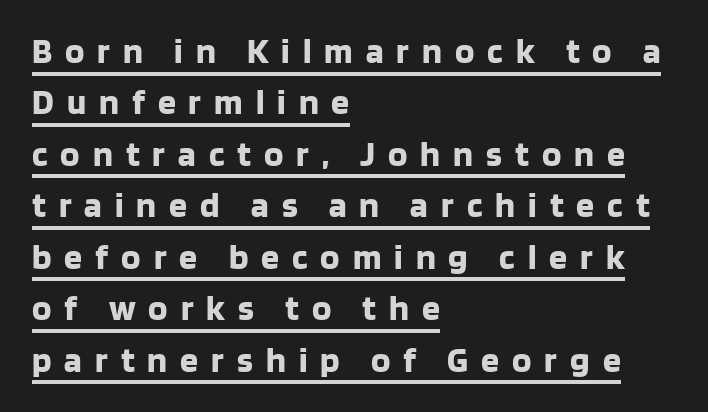
The image shows 36 px bold sans-serif type, upright; set left-aligned, normal line spacing (1.43x), unusually wide letter spacing (+0.36 em), underlined; low stroke contrast and a large x-height.
